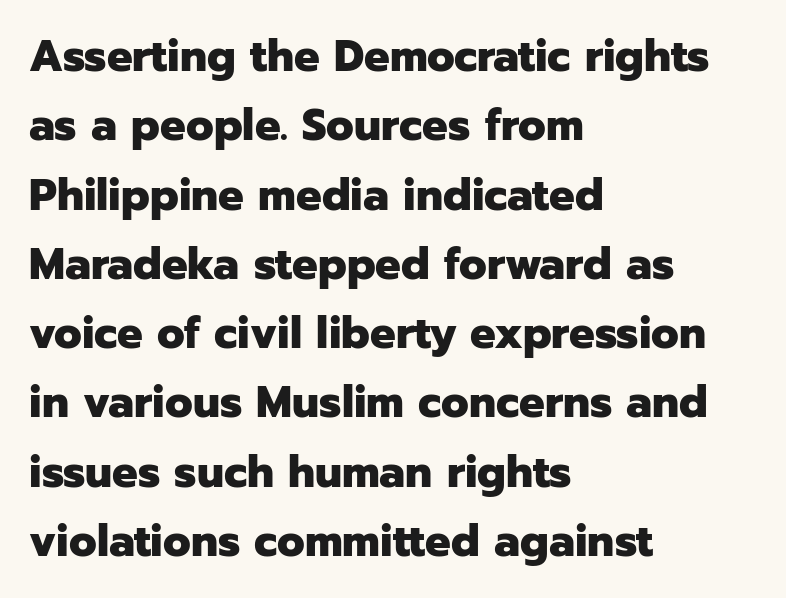
{"serif": "no", "italic": "no", "bold": "yes", "weight": "heavy", "width": "normal", "stroke_contrast": "low", "x_height": "medium", "monospaced": "no", "underline": "no", "align": "left", "line_spacing": "normal", "line_spacing_ratio": 1.54, "letter_spacing": "normal", "letter_spacing_em": 0.0, "glyph_px": 45}
